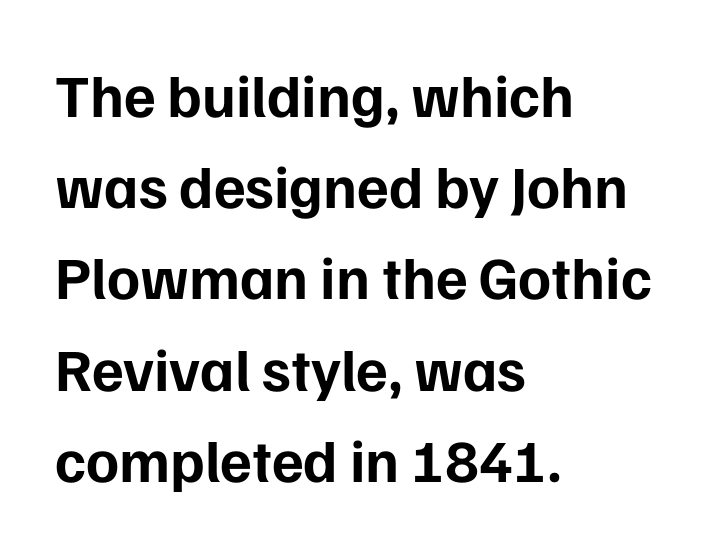
The rendering anchors every line to the left-hand side. A typesetter would call this proportional, since set widths differ per character. Does extra space separate the letters? No, they use regular spacing. Compared with an ordinary text face, these strokes are far heavier — a full bold.
